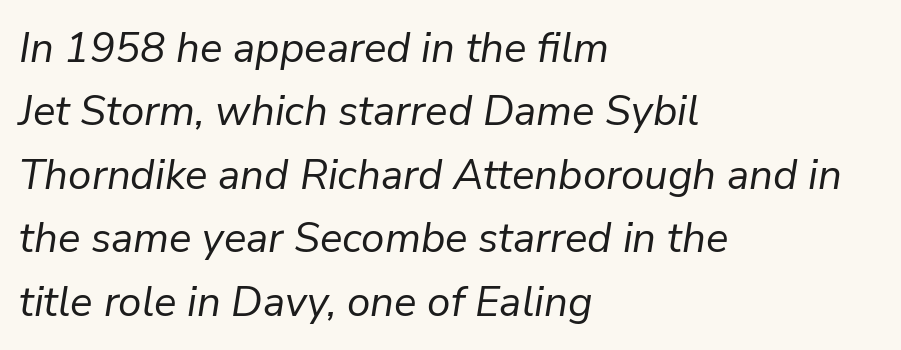
{"italic": "yes", "lean": "right", "slant_degrees": 9, "bold": "no", "weight": "regular", "width": "normal", "stroke_contrast": "low", "x_height": "medium", "monospaced": "no", "underline": "no", "align": "left", "line_spacing": "normal", "line_spacing_ratio": 1.51, "letter_spacing": "normal", "letter_spacing_em": 0.0, "glyph_px": 42}
